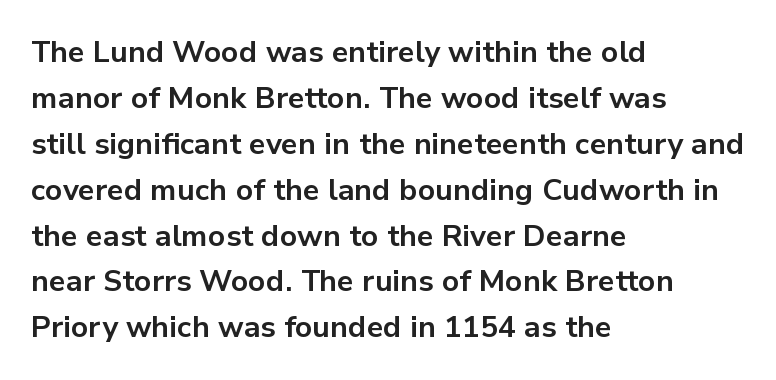
Q: Is the text bold? A: Yes.
Q: Is the text italic (slanted)? A: No, it is upright.
Q: Is the typeface a serif or a sans-serif typeface? A: Sans-serif.
Q: Is the text underlined? A: No.
Q: How is the paragraph aligned? A: Left-aligned.
Q: Is the spacing between letters normal or unusually wide? A: Normal.
Q: Is the spacing between lines tight, normal or loose? A: Normal.
Q: Width (condensed, normal, or wide)? A: Normal.
Q: Stroke contrast? A: Low.
Q: x-height? A: Medium.
Q: Monospaced? A: No.
